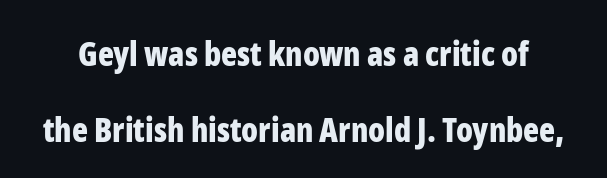
{"serif": "no", "italic": "no", "bold": "yes", "weight": "bold", "width": "condensed", "stroke_contrast": "low", "x_height": "medium", "monospaced": "no", "underline": "no", "line_spacing": "loose", "line_spacing_ratio": 2.3, "letter_spacing": "normal", "letter_spacing_em": 0.0, "glyph_px": 33}
